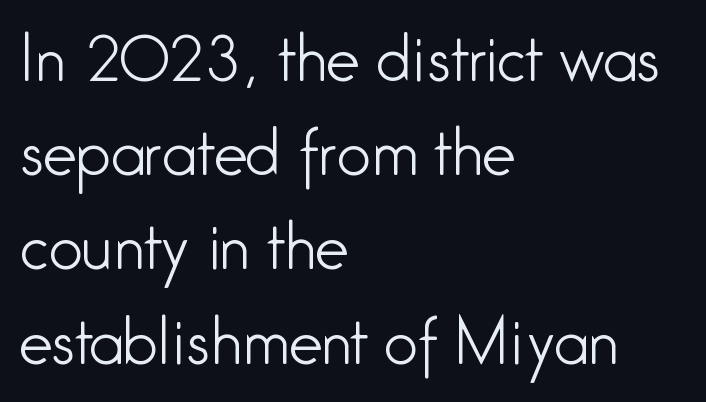
{"serif": "no", "italic": "no", "bold": "no", "weight": "light", "width": "condensed", "stroke_contrast": "low", "x_height": "medium", "monospaced": "no", "underline": "no", "align": "left", "line_spacing": "normal", "line_spacing_ratio": 1.57, "letter_spacing": "normal", "letter_spacing_em": 0.0, "glyph_px": 60}
